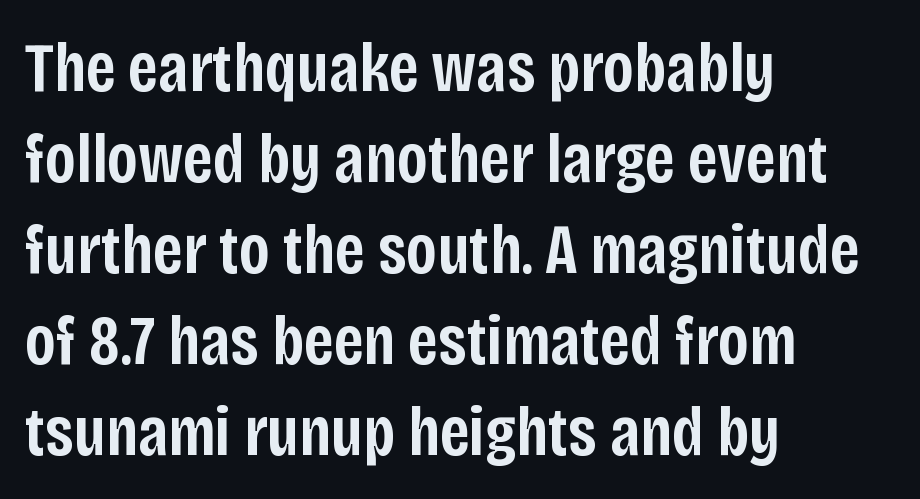
The image shows 70 px semibold, condensed sans-serif type, upright; set left-aligned, normal line spacing (1.3x), normal letter spacing, not underlined; low stroke contrast and a large x-height.
